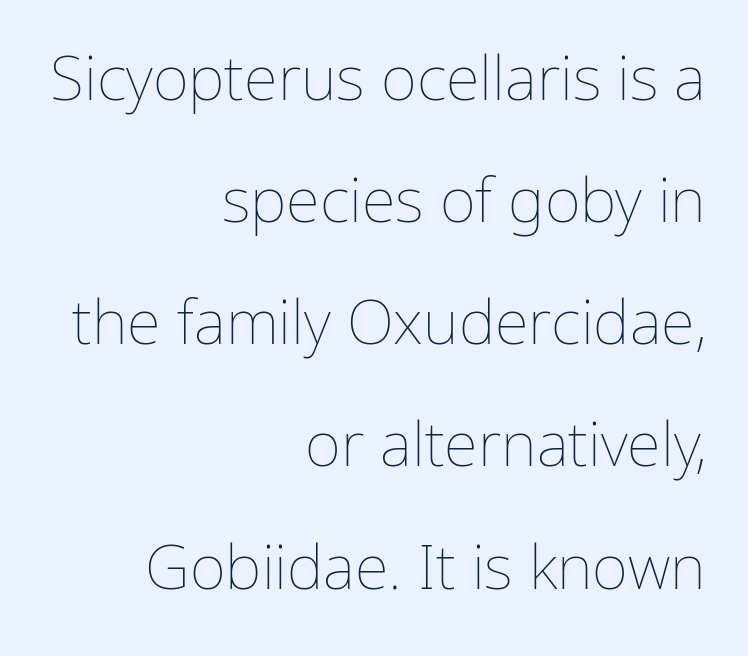
Each word holds together tightly as a unit, with standard inter-letter gaps. Proportional: the letters do not fall into vertical columns. The strip under each line holds only bare page. Vertical stems look standard width or narrower in stroke.
